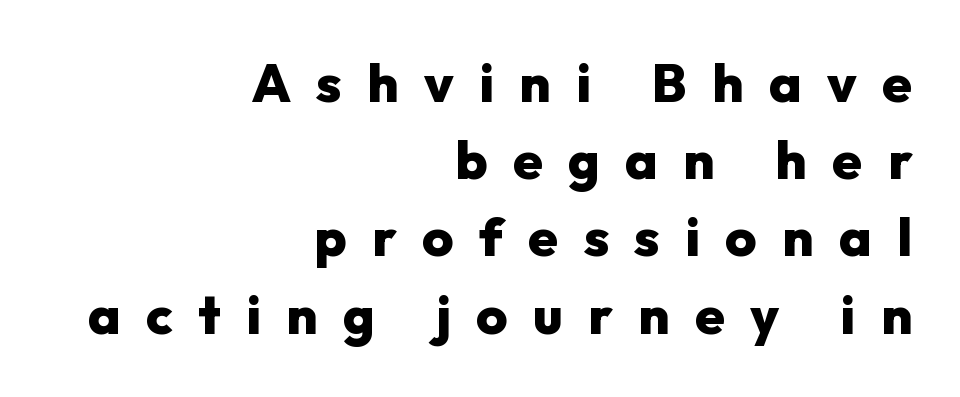
The leading is moderate, giving the passage an even texture. This is roman type, the default non-slanted kind. Has an underline been added? It has not. The face used here is a sans, in the tradition of grotesques and geometrics. Caption: expanded tracking, letters set apart. Does the copy run flush right? Yes — the right margin is perfectly even.
